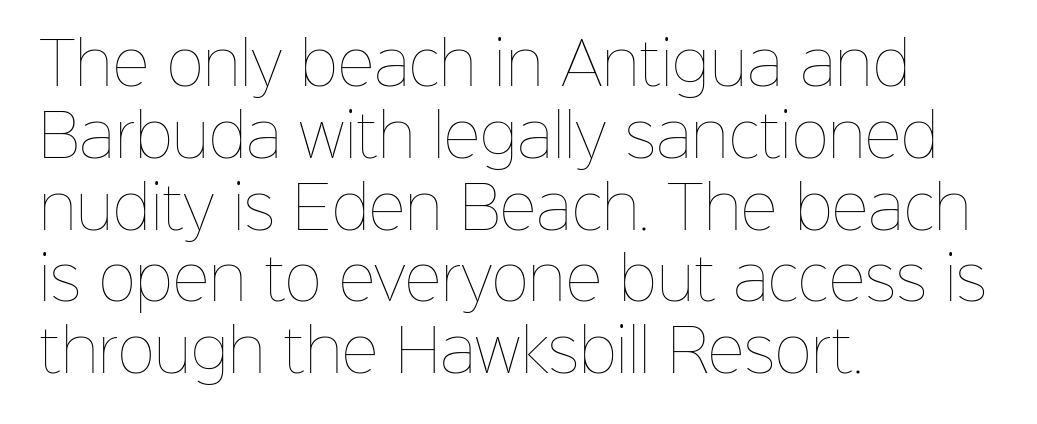
{"italic": "no", "bold": "no", "weight": "thin", "width": "normal", "stroke_contrast": "low", "x_height": "medium", "monospaced": "no", "underline": "no", "align": "left", "line_spacing": "normal", "line_spacing_ratio": 1.26, "letter_spacing": "normal", "letter_spacing_em": 0.0, "glyph_px": 57}
